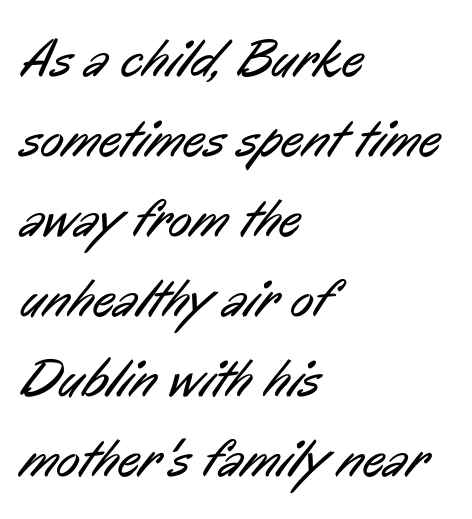
Q: Is the text bold? A: No.
Q: Is the typeface a serif or a sans-serif typeface? A: Sans-serif.
Q: Is the text underlined? A: No.
Q: How is the paragraph aligned? A: Left-aligned.
Q: Is the spacing between letters normal or unusually wide? A: Normal.
Q: Is the spacing between lines tight, normal or loose? A: Normal.
Q: Width (condensed, normal, or wide)? A: Condensed.
Q: Stroke contrast? A: Low.
Q: x-height? A: Medium.
Q: Monospaced? A: No.
